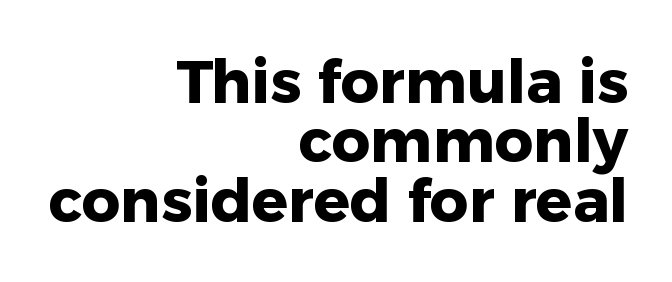
The image shows 60 px heavy sans-serif type, upright; set right-aligned, tight line spacing (0.99x), normal letter spacing, not underlined; low stroke contrast and a medium x-height.
